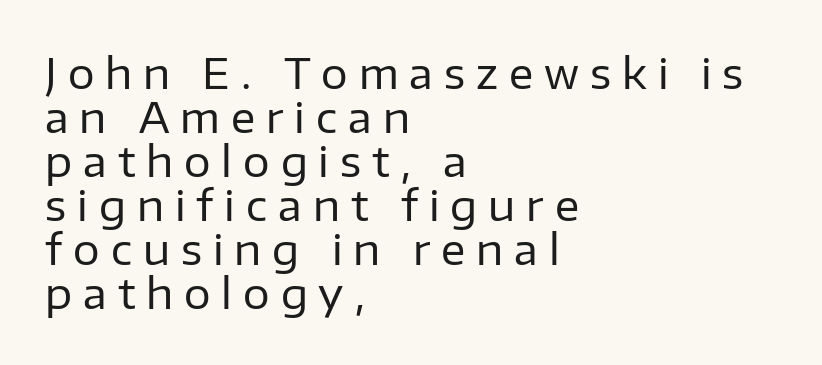
{"serif": "no", "italic": "no", "bold": "no", "weight": "regular", "width": "normal", "stroke_contrast": "low", "x_height": "medium", "monospaced": "no", "underline": "no", "align": "left", "line_spacing": "tight", "line_spacing_ratio": 1.05, "letter_spacing": "wide", "letter_spacing_em": 0.26, "glyph_px": 42}
